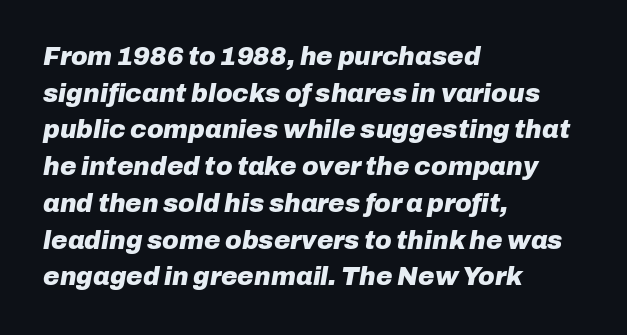
{"italic": "yes", "lean": "right", "slant_degrees": 10, "bold": "yes", "underline": "no", "align": "left", "line_spacing": "normal", "line_spacing_ratio": 1.47, "letter_spacing": "normal", "letter_spacing_em": 0.0, "glyph_px": 25}
